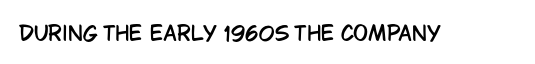
Q: Is the text italic (slanted)? A: No, it is upright.
Q: Is the text underlined? A: No.
Q: Is the spacing between letters normal or unusually wide? A: Normal.
